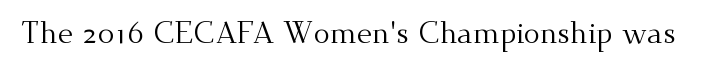
Do the characters align in a grid? No, the font is proportional. A serif font was chosen for this passage. Lines of text with bare space underneath. In terms of letterspacing, this is plain default setting. The letters stand upright; this is a roman face. Is the type heavy? It reads as light-to-regular instead.
